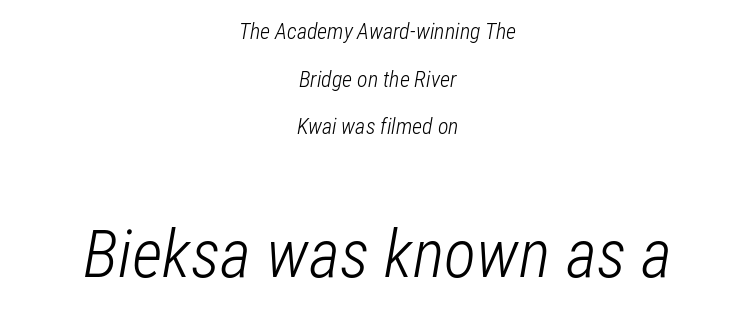
Short note: letters normally spaced. If you squint, the bottom block still reads clearly — it's the larger of the two. Reading down the column, the eye jumps a long way to each next line. Casual observation: everything's sitting right in the middle. Would a proofreader flag this as italicized? Yes.
